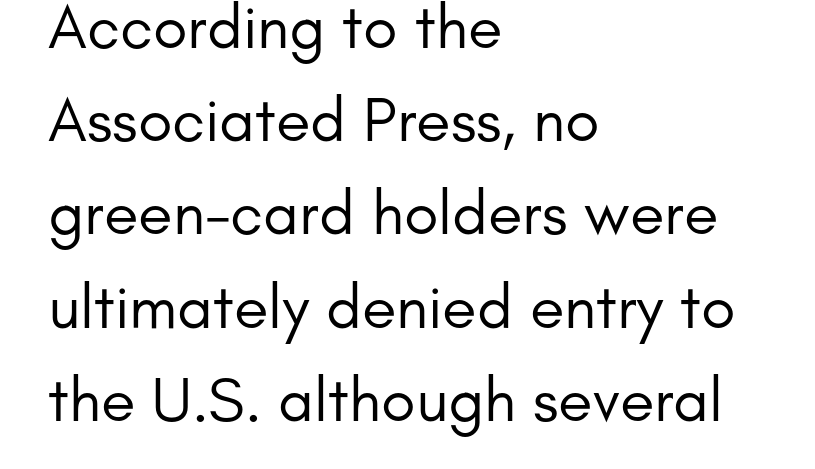
{"serif": "no", "italic": "no", "bold": "no", "weight": "regular", "width": "normal", "stroke_contrast": "low", "x_height": "small", "monospaced": "no", "underline": "no", "align": "left", "line_spacing": "normal", "line_spacing_ratio": 1.48, "letter_spacing": "normal", "letter_spacing_em": 0.0, "glyph_px": 63}
